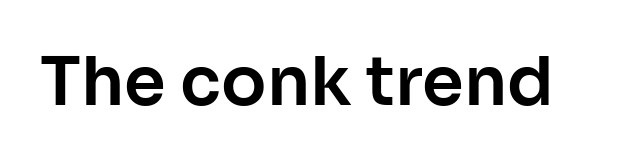
The image shows 67 px sans-serif type, upright; set normal letter spacing, not underlined; low stroke contrast and a medium x-height.
